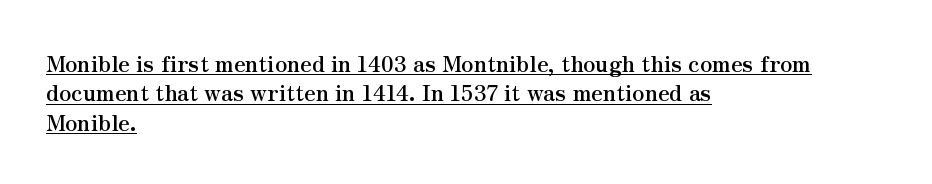
{"italic": "no", "bold": "yes", "underline": "yes", "align": "left", "line_spacing": "normal", "line_spacing_ratio": 1.34, "letter_spacing": "normal", "letter_spacing_em": 0.0, "glyph_px": 22}
